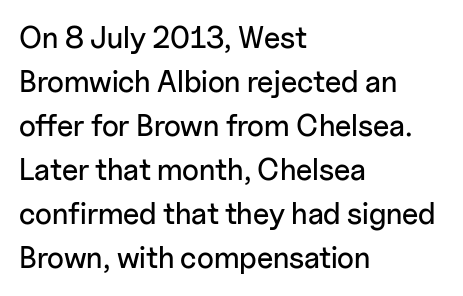
The zone under the glyphs is completely vacant. Nothing unusual about the tracking: characters are spaced as the font intends. Regular leading. Each letter keeps its own natural width here, so spacing adapts to shape.
